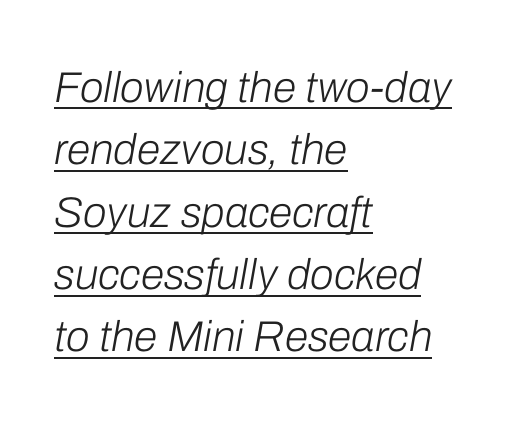
{"italic": "yes", "lean": "right", "slant_degrees": 10, "bold": "no", "weight": "light", "width": "normal", "stroke_contrast": "low", "x_height": "medium", "monospaced": "no", "underline": "yes", "align": "left", "line_spacing": "normal", "line_spacing_ratio": 1.45, "letter_spacing": "normal", "letter_spacing_em": 0.0, "glyph_px": 43}
